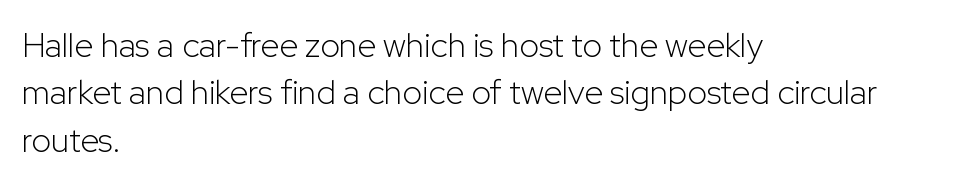
Is there much room between lines? A standard amount, neither cramped nor airy. Is the block centered? No — it sits flush against the left margin. The tracking reads as untouched default to a designer's eye. The type family on display is of the sans-serif kind. This is the regular roman posture of the typeface.
